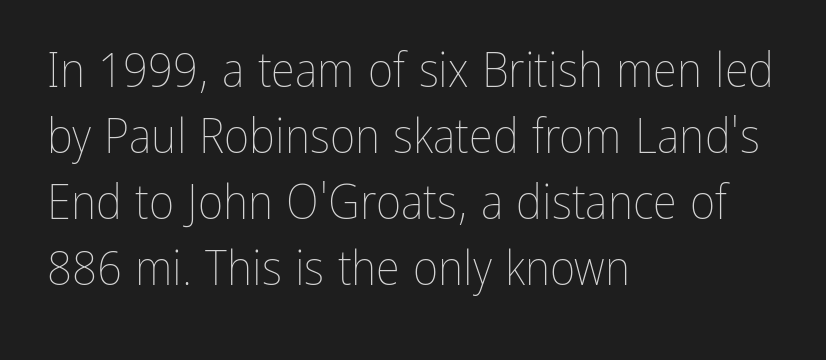
The image shows 49 px thin, condensed type, upright; set left-aligned, normal line spacing (1.35x), normal letter spacing, not underlined; low stroke contrast and a medium x-height.
